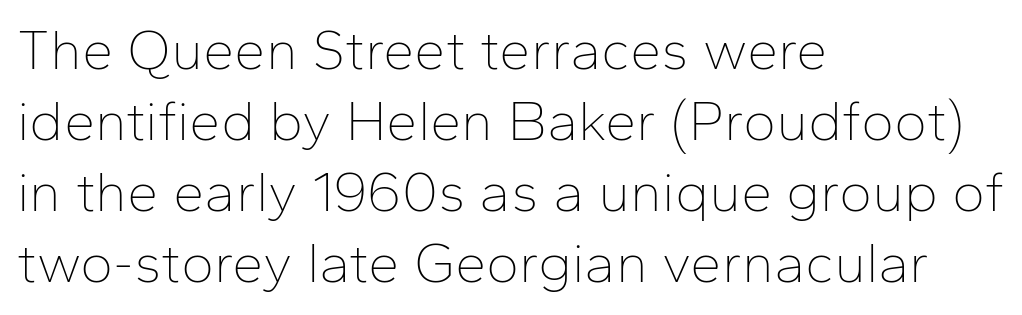
The ragged edge is on the right, which tells us the setting is flush left. The face used here is proportionally spaced, like ordinary book or web type. Baseline-to-baseline distance is the conventional proportion of letter height. Do the letters lean? They stand straight. Plain, unruled lines of type.
